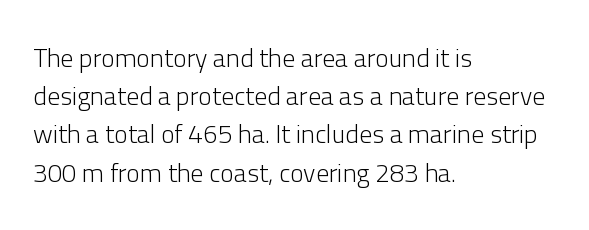
The vertical gap from one line to the next is medium. Quick note: underline off. The characters are drawn with everyday or finer stroke widths. A typesetter would mark this as roman, not italic. Caption: multi-line text, flush left, ragged right.
